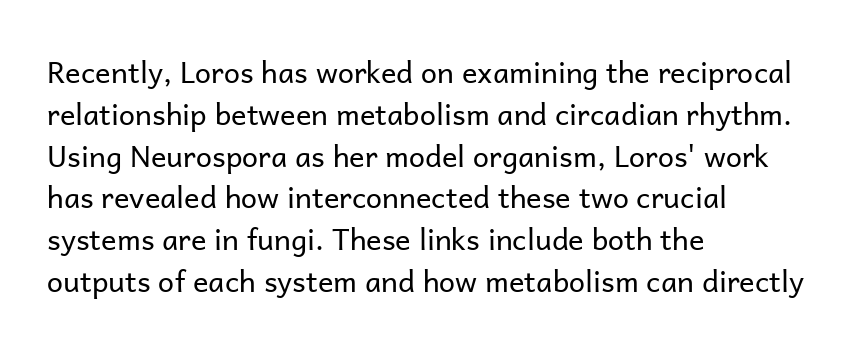
Q: Is the text bold? A: No.
Q: Is the text italic (slanted)? A: No, it is upright.
Q: Is the typeface a serif or a sans-serif typeface? A: Sans-serif.
Q: Is the text underlined? A: No.
Q: How is the paragraph aligned? A: Left-aligned.
Q: Is the spacing between letters normal or unusually wide? A: Normal.
Q: Is the spacing between lines tight, normal or loose? A: Normal.
Q: Width (condensed, normal, or wide)? A: Normal.
Q: Stroke contrast? A: Low.
Q: x-height? A: Medium.
Q: Monospaced? A: No.
